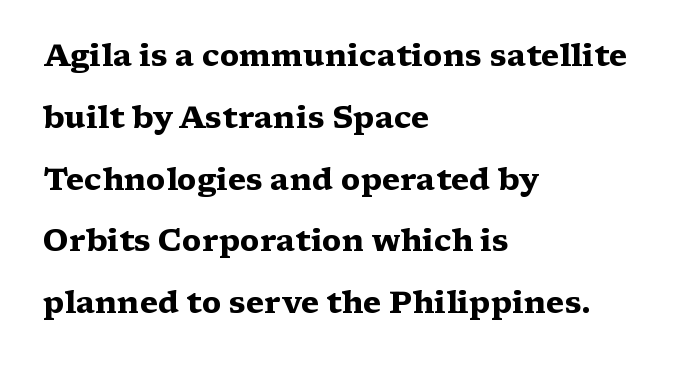
The rag falls on the right side of this text block. Lines of text with bare space underneath. Does extra space separate the letters? No, they use regular spacing. It's the straight-up-and-down kind of type.
